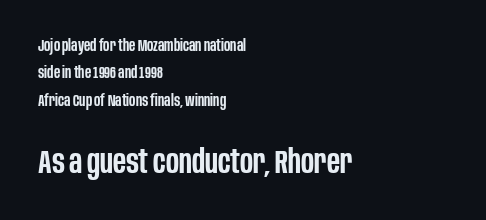
The glyphs in this specimen are sans serif. Letter spacing: default. These lines are rendered in a variable-pitch font. This is the regular roman posture of the typeface. Descenders hang freely into open space. Semibold letterforms, between regular and bold.
